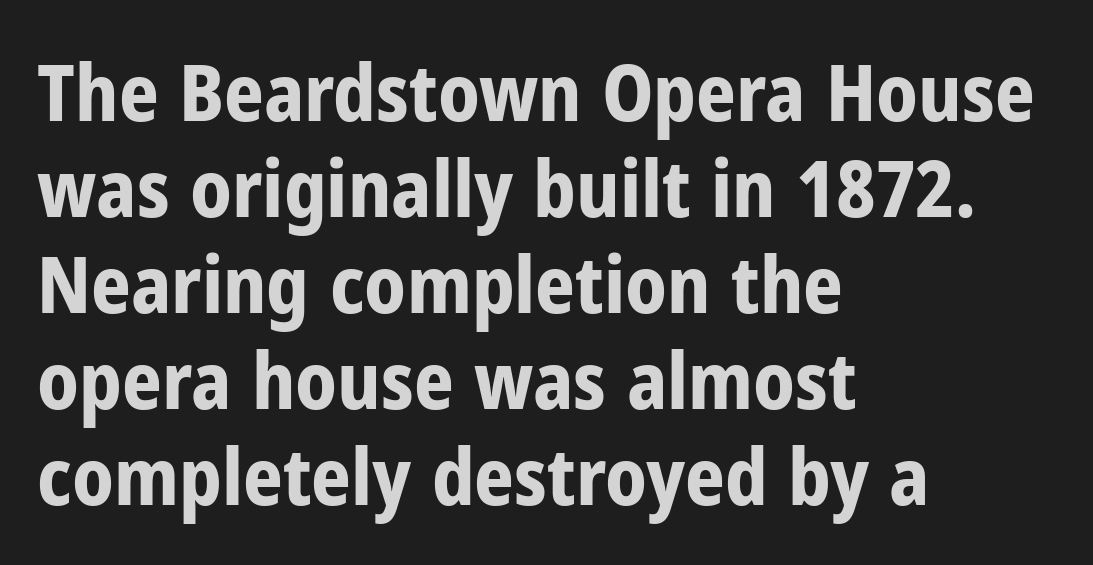
{"serif": "no", "italic": "no", "bold": "yes", "weight": "bold", "width": "condensed", "stroke_contrast": "low", "x_height": "medium", "monospaced": "no", "underline": "no", "align": "left", "line_spacing_ratio": 1.23, "letter_spacing": "normal", "letter_spacing_em": 0.0, "glyph_px": 78}
